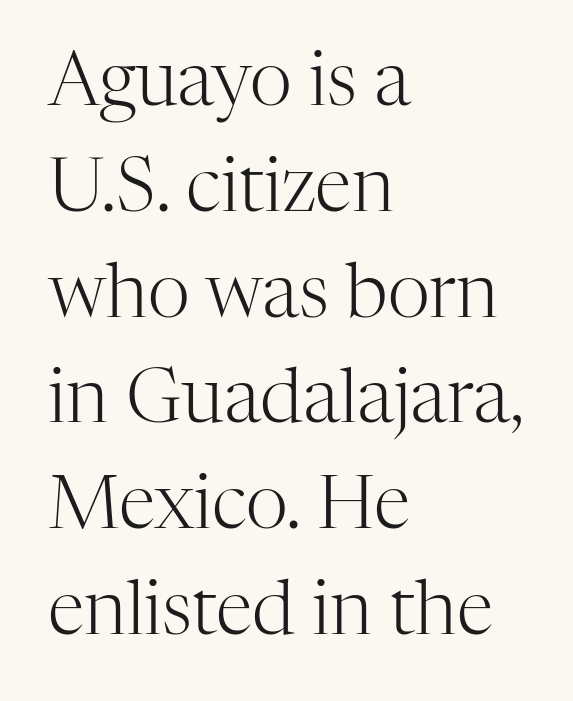
The image shows 74 px light serif type, upright; set left-aligned, normal line spacing (1.43x), normal letter spacing, not underlined; high stroke contrast and a medium x-height.
